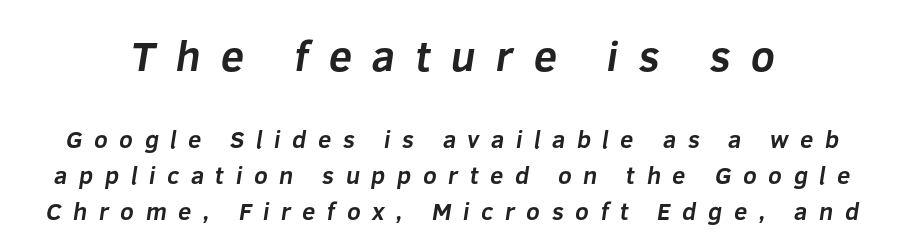
{"serif": "no", "bold": "yes", "weight": "bold", "width": "normal", "stroke_contrast": "low", "x_height": "medium", "monospaced": "no", "underline": "no", "line_spacing": "normal", "line_spacing_ratio": 1.5, "letter_spacing": "wide", "letter_spacing_em": 0.48, "larger_block": "first", "size_ratio": 1.75, "glyph_px": 42}
